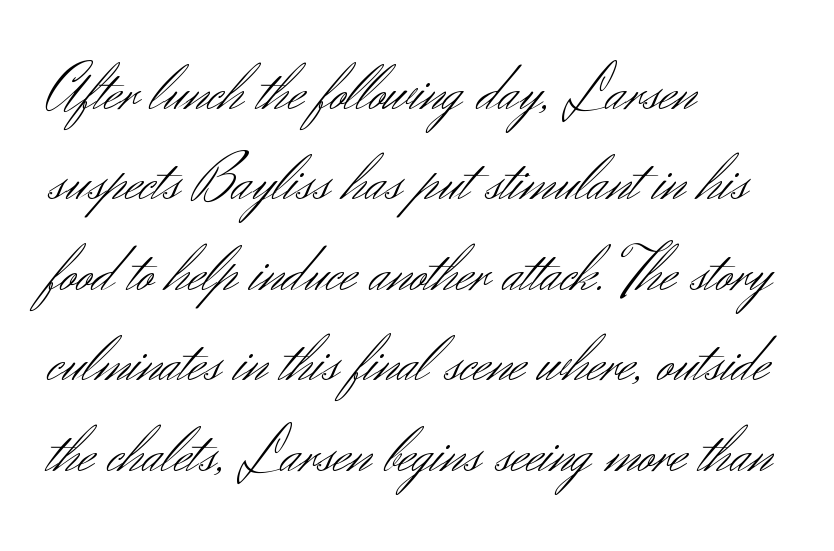
{"serif": "no", "bold": "no", "weight": "light", "width": "normal", "stroke_contrast": "medium", "x_height": "small", "monospaced": "no", "underline": "no", "align": "left", "line_spacing": "normal", "line_spacing_ratio": 1.37, "letter_spacing": "normal", "letter_spacing_em": 0.0, "glyph_px": 66}
